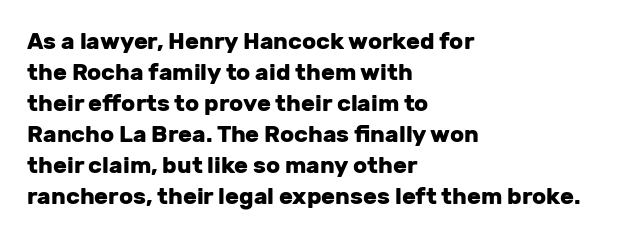
{"italic": "no", "bold": "yes", "underline": "no", "align": "left", "line_spacing": "normal", "line_spacing_ratio": 1.35, "letter_spacing": "normal", "letter_spacing_em": 0.0, "glyph_px": 23}
